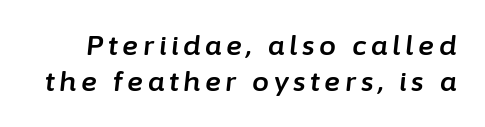
Q: Is the text italic (slanted)? A: Yes, it leans right by about 6 degrees.
Q: Is the text underlined? A: No.
Q: Is the spacing between lines tight, normal or loose? A: Normal.
